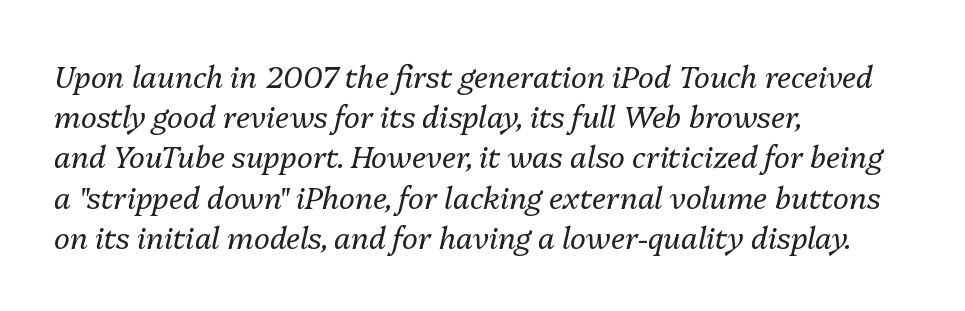
Is the stroke heavy? The answer is a plain regular-or-lighter. The whole block is typeset with a tilt. This sample uses plain, unmodified letter spacing. The passage shown is typed in a proportional face where columns would drift.
